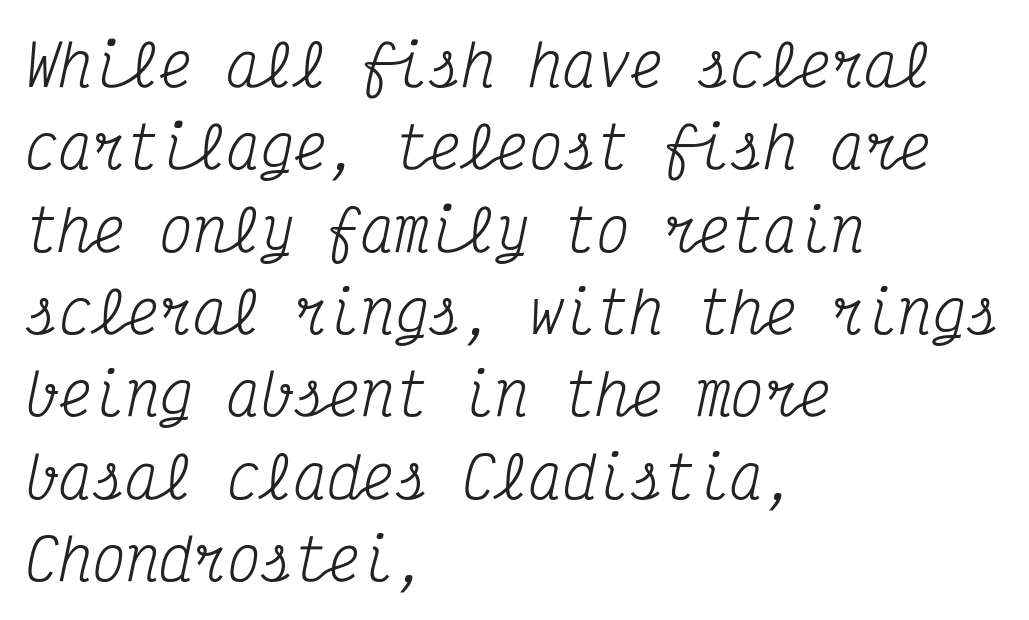
The image shows 56 px regular-weight, condensed serif type, italic (leaning right), monospaced; set left-aligned, normal line spacing (1.47x), normal letter spacing, not underlined; medium stroke contrast and a medium x-height.
